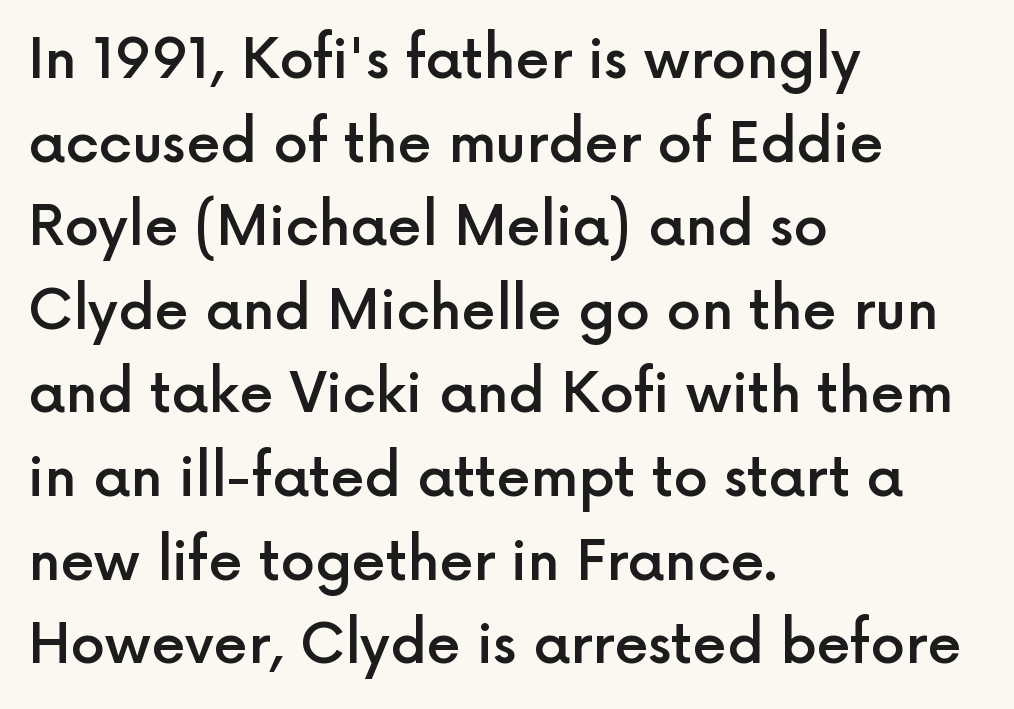
Q: Is the text bold? A: Semi-bold.
Q: Is the text italic (slanted)? A: No, it is upright.
Q: Is the typeface a serif or a sans-serif typeface? A: Sans-serif.
Q: Is the text underlined? A: No.
Q: How is the paragraph aligned? A: Left-aligned.
Q: Is the spacing between letters normal or unusually wide? A: Normal.
Q: Is the spacing between lines tight, normal or loose? A: Normal.
Q: Width (condensed, normal, or wide)? A: Normal.
Q: x-height? A: Medium.
Q: Monospaced? A: No.
